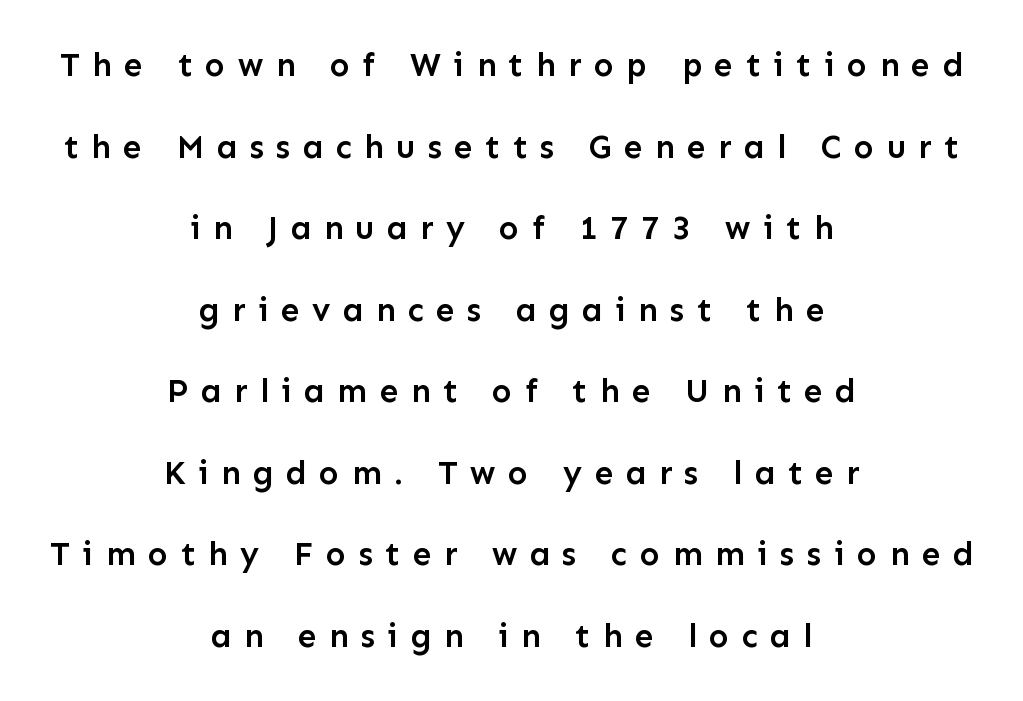
{"serif": "no", "italic": "no", "bold": "semi", "weight": "semibold", "width": "normal", "stroke_contrast": "low", "x_height": "medium", "monospaced": "no", "underline": "no", "align": "center", "line_spacing": "loose", "line_spacing_ratio": 2.47, "letter_spacing": "wide", "letter_spacing_em": 0.38, "glyph_px": 33}
